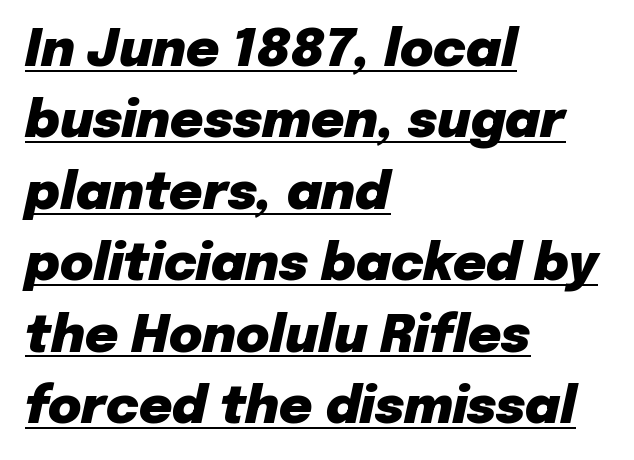
The ragged edge is on the right, which tells us the setting is flush left. The rendering uses a moderate line-height, typical for paragraphs. Notice how the stems are inclined rather than vertical — that's the hallmark of italics. The characters look thick and weighty, a clear bold. Looks like regular typesetting: each glyph gets only the width it needs.
